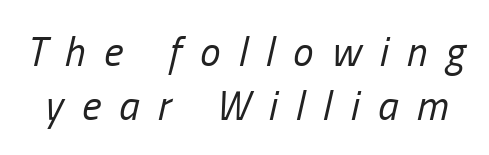
{"italic": "yes", "lean": "right", "slant_degrees": 13, "bold": "no", "weight": "regular", "width": "condensed", "stroke_contrast": "low", "x_height": "medium", "monospaced": "no", "underline": "no", "line_spacing": "normal", "line_spacing_ratio": 1.31, "letter_spacing": "wide", "letter_spacing_em": 0.45, "glyph_px": 41}
